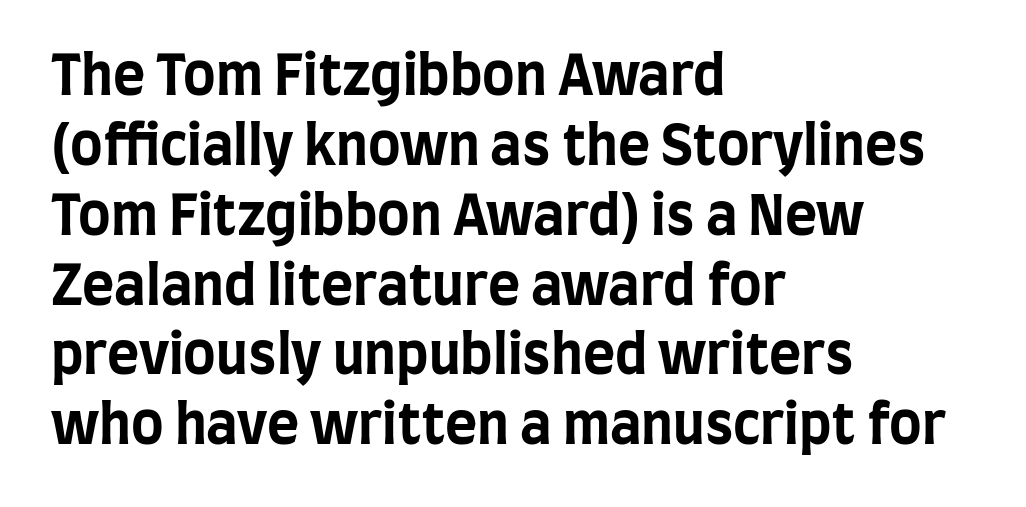
The image shows 55 px bold, condensed sans-serif type, upright; set left-aligned, normal line spacing (1.27x), normal letter spacing, not underlined; low stroke contrast and a large x-height.
